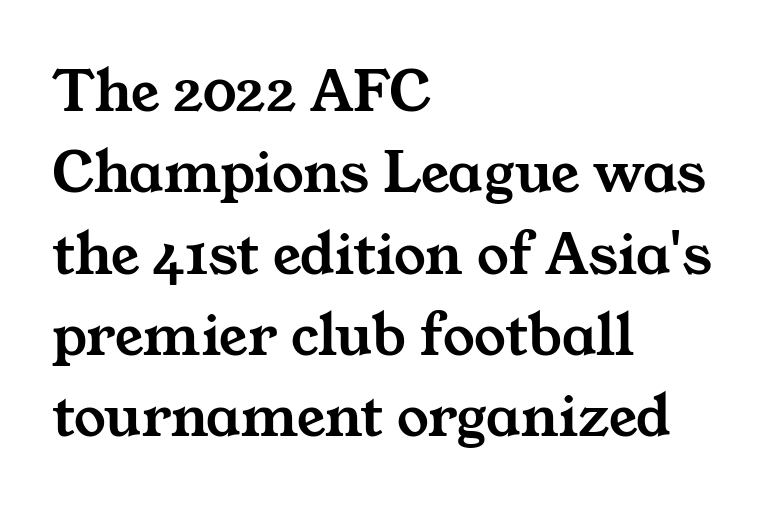
Q: Is the typeface a serif or a sans-serif typeface? A: Serif.
Q: Is the text underlined? A: No.
Q: How is the paragraph aligned? A: Left-aligned.
Q: Is the spacing between letters normal or unusually wide? A: Normal.
Q: Is the spacing between lines tight, normal or loose? A: Normal.
Q: Width (condensed, normal, or wide)? A: Wide.
Q: Stroke contrast? A: Medium.
Q: x-height? A: Medium.
Q: Monospaced? A: No.
